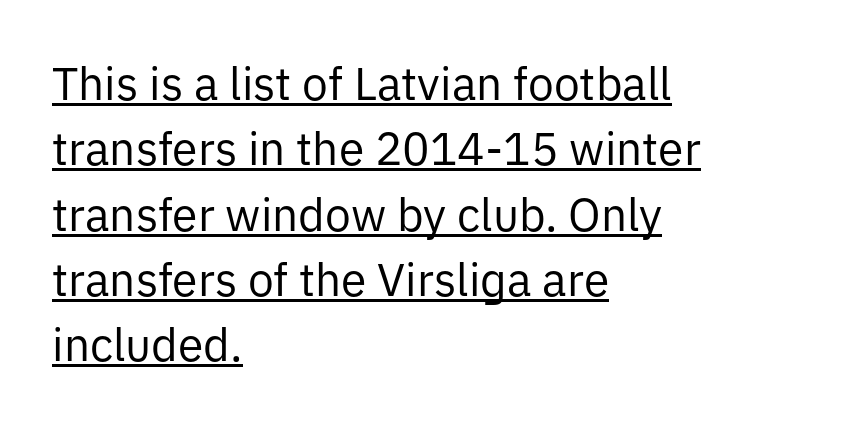
Between one letter and the next there's only the usual sliver of space. Nothing heavy about these letters — not bold at all. Check where the strokes stop: nothing finishes them off — pure sans. These lines are set flush left with a ragged right edge. The lettering holds an erect, upright posture throughout. Think of a printed novel: that variable character pitch is what you see here.
